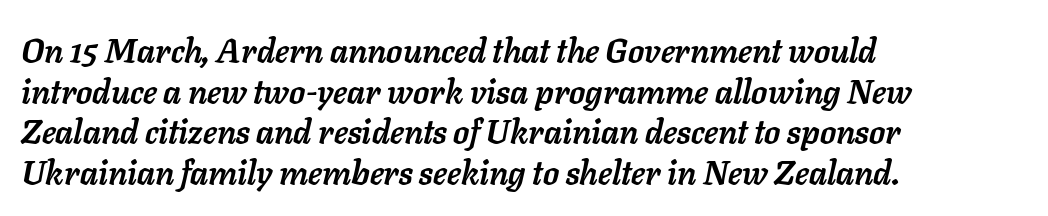
Yep, that's italic — everything's leaning. No word sits above an underline. The letters are bold, with thick, heavy strokes. Every row of glyphs begins at an identical x-position on the left.
